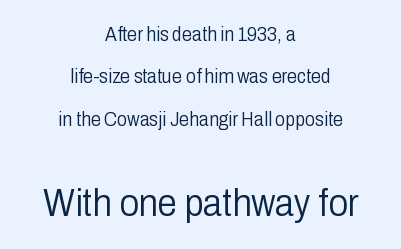
{"serif": "no", "italic": "no", "bold": "no", "weight": "light", "width": "condensed", "stroke_contrast": "low", "x_height": "medium", "monospaced": "no", "underline": "no", "align": "center", "line_spacing": "loose", "line_spacing_ratio": 2.12, "letter_spacing": "normal", "letter_spacing_em": 0.0, "larger_block": "second", "size_ratio": 1.95, "glyph_px": 39}
